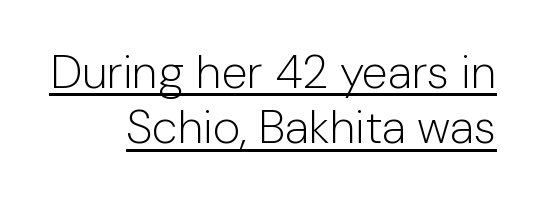
{"serif": "no", "italic": "no", "bold": "no", "weight": "light", "width": "normal", "stroke_contrast": "low", "x_height": "medium", "monospaced": "no", "underline": "yes", "align": "right", "line_spacing_ratio": 1.18, "letter_spacing": "normal", "letter_spacing_em": 0.0, "glyph_px": 47}
